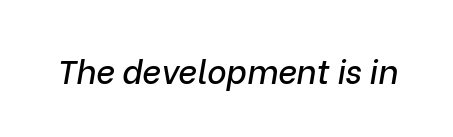
{"italic": "yes", "lean": "right", "slant_degrees": 9, "width": "normal", "stroke_contrast": "low", "x_height": "medium", "monospaced": "no", "underline": "no", "letter_spacing": "normal", "letter_spacing_em": 0.0, "glyph_px": 33}
